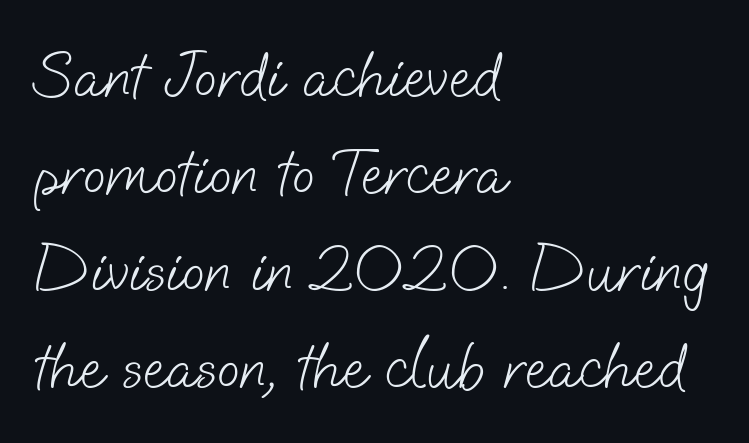
The image shows 67 px light sans-serif type; set left-aligned, normal line spacing (1.45x), normal letter spacing, not underlined; low stroke contrast and a small x-height.
